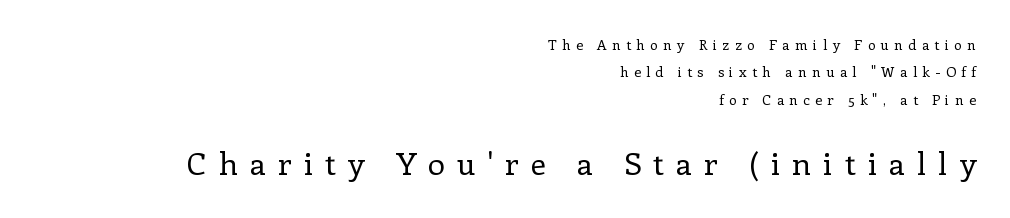
The image shows 31 px regular-weight serif type, upright; set right-aligned, loose line spacing (1.95x), unusually wide letter spacing (+0.38 em), not underlined; the second (bottom) block is 2.21x larger; low stroke contrast and a medium x-height.
